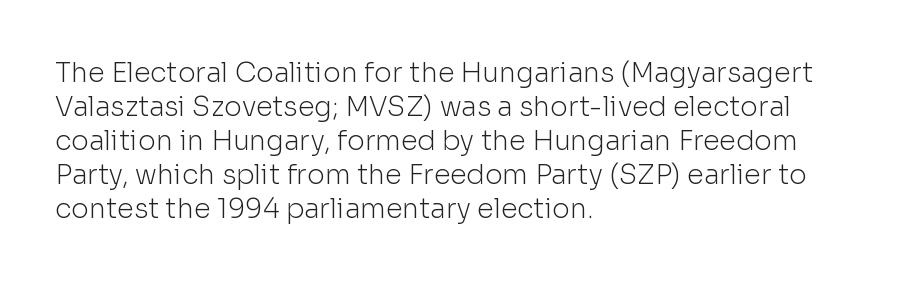
The image shows 27 px text type, upright; set left-aligned, normal line spacing (1.26x), normal letter spacing, not underlined.
